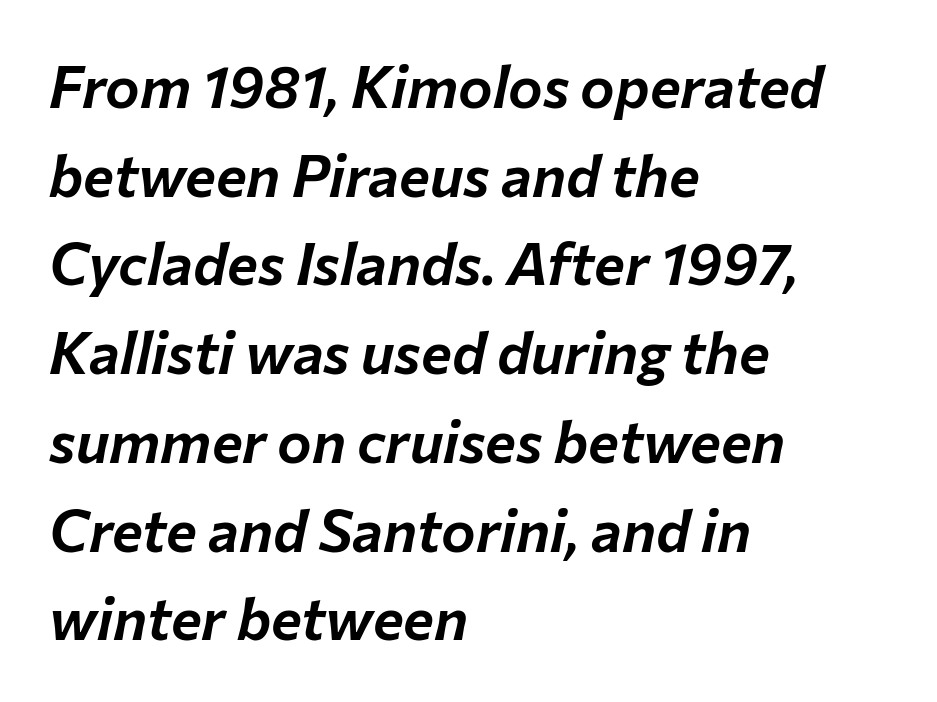
{"italic": "yes", "lean": "right", "slant_degrees": 12, "width": "normal", "stroke_contrast": "low", "x_height": "medium", "monospaced": "no", "underline": "no", "align": "left", "line_spacing": "normal", "line_spacing_ratio": 1.53, "letter_spacing": "normal", "letter_spacing_em": 0.0, "glyph_px": 58}
